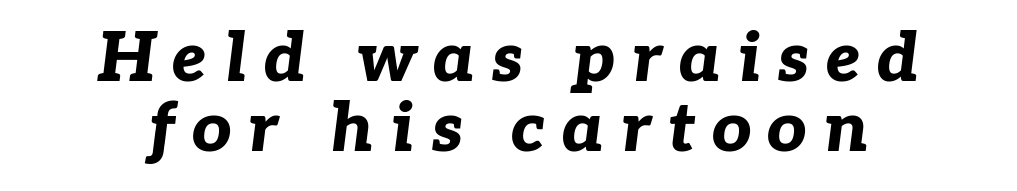
{"italic": "yes", "lean": "right", "slant_degrees": 7, "bold": "yes", "weight": "bold", "width": "normal", "stroke_contrast": "low", "x_height": "medium", "monospaced": "no", "underline": "no", "align": "center", "line_spacing": "tight", "line_spacing_ratio": 1.02, "letter_spacing": "wide", "letter_spacing_em": 0.24, "glyph_px": 69}
